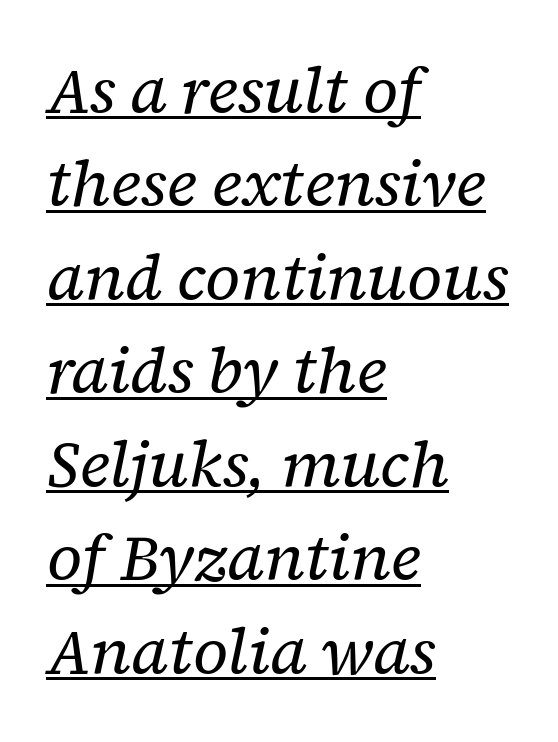
{"serif": "yes", "italic": "yes", "lean": "right", "slant_degrees": 12, "bold": "no", "weight": "regular", "width": "normal", "stroke_contrast": "low", "x_height": "medium", "monospaced": "no", "underline": "yes", "align": "left", "line_spacing": "normal", "line_spacing_ratio": 1.46, "letter_spacing": "normal", "letter_spacing_em": 0.0, "glyph_px": 64}
